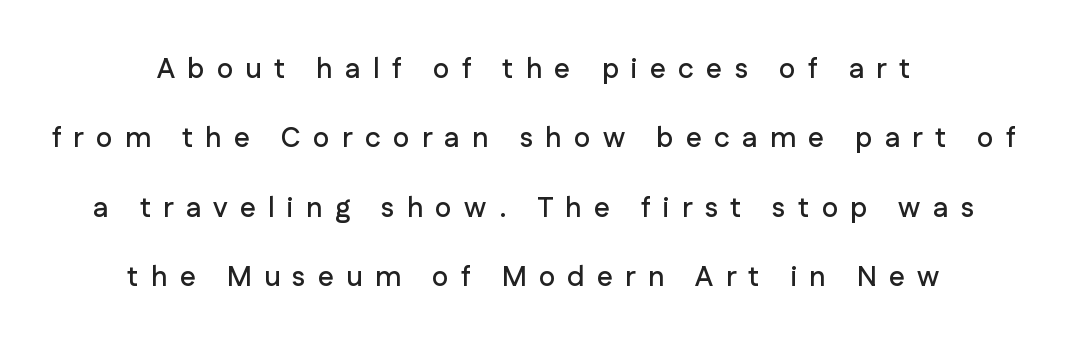
One-word summary of the alignment: center. Quick note: underline off. This is sans-serif lettering, the kind often seen on screens and signage. A roman cut, with each character standing at attention. This rendering widens character spacing well past its baseline value. The line-height multiplier appears high, well above default.
